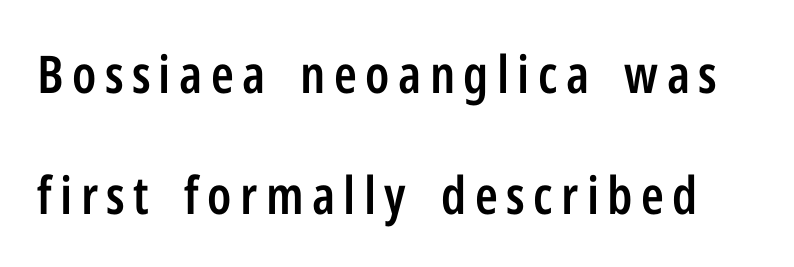
Airy leading. Each letter's strokes conclude bluntly, with no projecting serifs. The rendering uses natural spacing where letterforms have individual widths. No italicization has been applied; the sample stays upright. The characters look somewhat weighty, a semibold short of true bold.
